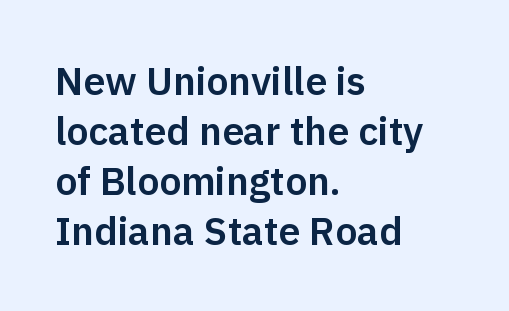
Q: Is the text italic (slanted)? A: No, it is upright.
Q: Is the typeface a serif or a sans-serif typeface? A: Sans-serif.
Q: Is the text underlined? A: No.
Q: How is the paragraph aligned? A: Left-aligned.
Q: Is the spacing between letters normal or unusually wide? A: Normal.
Q: Is the spacing between lines tight, normal or loose? A: Normal.
Q: Width (condensed, normal, or wide)? A: Normal.
Q: Stroke contrast? A: Low.
Q: x-height? A: Medium.
Q: Monospaced? A: No.
